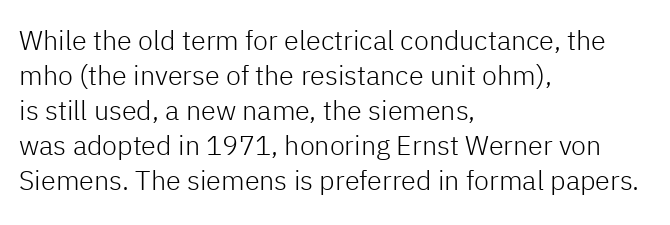
The image shows 27 px text type, upright; set left-aligned, normal line spacing (1.3x), normal letter spacing, not underlined.
